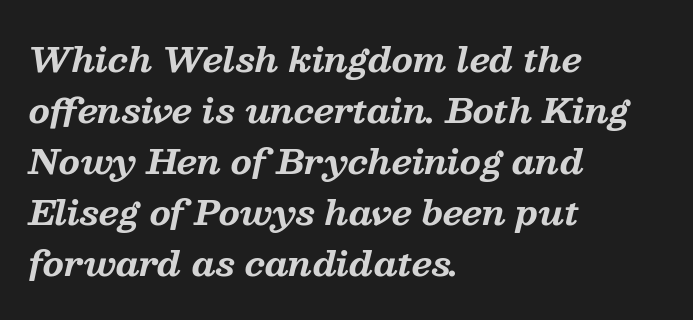
The image shows 34 px bold serif type, italic (leaning right); set left-aligned, normal line spacing (1.5x), normal letter spacing, not underlined; medium stroke contrast and a medium x-height.
